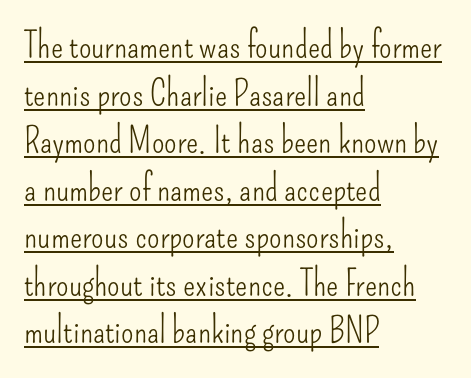
{"serif": "no", "italic": "no", "bold": "no", "weight": "light", "width": "condensed", "stroke_contrast": "low", "x_height": "small", "monospaced": "no", "underline": "yes", "align": "left", "line_spacing": "normal", "line_spacing_ratio": 1.32, "letter_spacing": "normal", "letter_spacing_em": 0.0, "glyph_px": 36}
